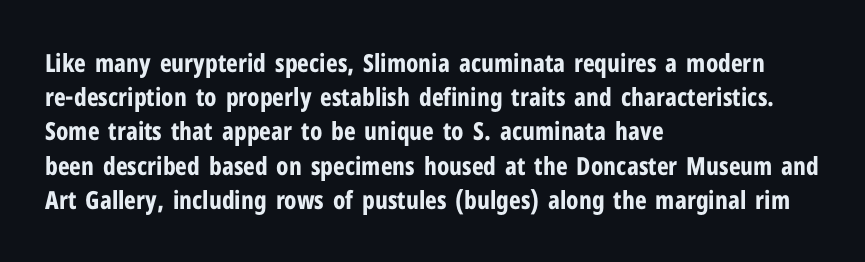
The image shows 25 px bold type, upright; set left-aligned, normal line spacing (1.37x), normal letter spacing, not underlined.
